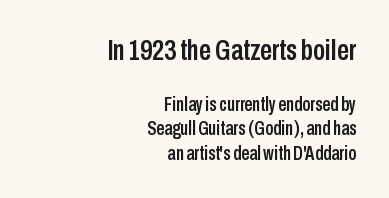
The specimen reads as upright at a glance. Glyph-to-glyph distance matches everyday printed text. These lines are rendered in a variable-pitch font. A typesetter would label this face a sans.
